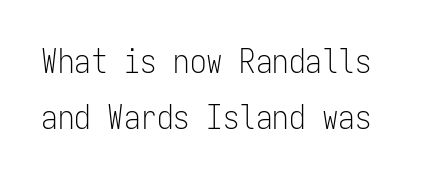
Q: Is the text bold? A: No.
Q: Is the text italic (slanted)? A: No, it is upright.
Q: Is the typeface a serif or a sans-serif typeface? A: Sans-serif.
Q: Is the text underlined? A: No.
Q: Is the spacing between letters normal or unusually wide? A: Normal.
Q: Width (condensed, normal, or wide)? A: Condensed.
Q: Stroke contrast? A: Low.
Q: x-height? A: Medium.
Q: Monospaced? A: Yes.
